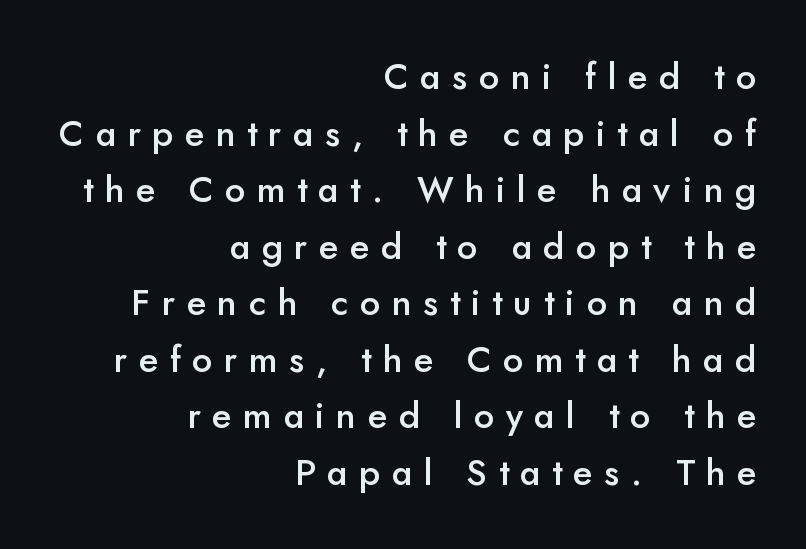
{"serif": "no", "italic": "no", "bold": "semi", "weight": "semibold", "width": "normal", "stroke_contrast": "low", "x_height": "small", "monospaced": "no", "underline": "no", "align": "right", "line_spacing": "normal", "line_spacing_ratio": 1.57, "letter_spacing": "wide", "letter_spacing_em": 0.32, "glyph_px": 36}
